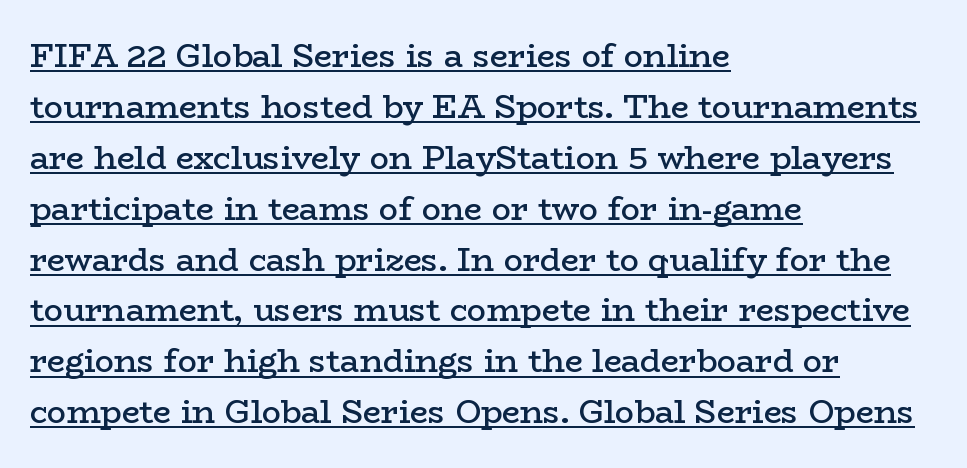
{"serif": "yes", "italic": "no", "bold": "semi", "weight": "semibold", "width": "wide", "stroke_contrast": "low", "x_height": "medium", "monospaced": "no", "underline": "yes", "align": "left", "line_spacing": "normal", "line_spacing_ratio": 1.59, "letter_spacing": "normal", "letter_spacing_em": 0.0, "glyph_px": 32}
